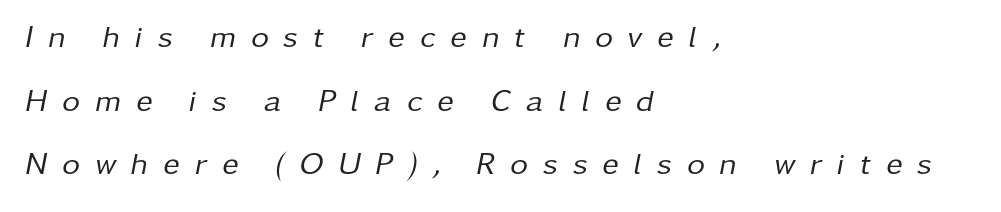
The image shows 31 px regular-weight type, italic (leaning right); set left-aligned, loose line spacing (2.05x), unusually wide letter spacing (+0.48 em), not underlined; low stroke contrast and a medium x-height.
